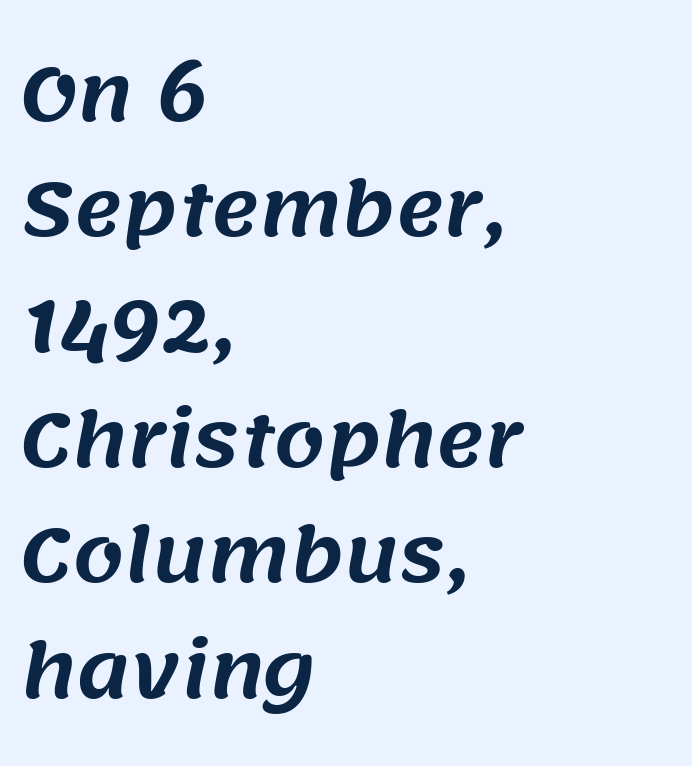
{"serif": "no", "width": "normal", "stroke_contrast": "medium", "x_height": "large", "monospaced": "no", "underline": "no", "align": "left", "line_spacing": "normal", "line_spacing_ratio": 1.58, "letter_spacing": "normal", "letter_spacing_em": 0.0, "glyph_px": 73}
